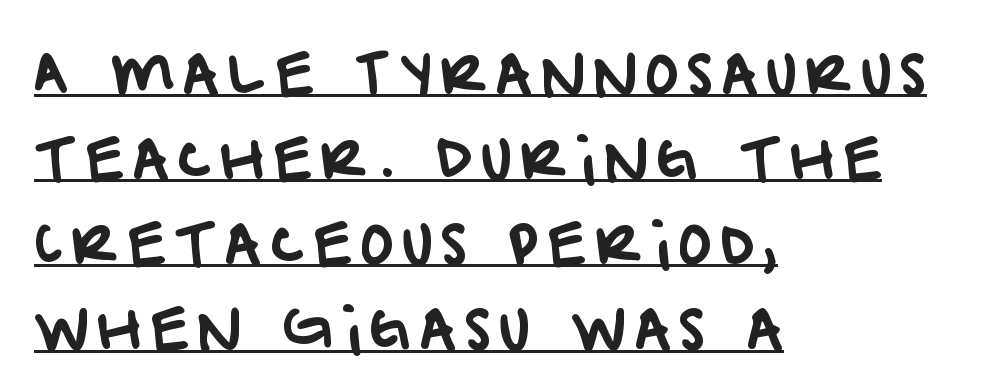
{"serif": "no", "width": "normal", "stroke_contrast": "low", "x_height": "large", "monospaced": "no", "underline": "yes", "align": "left", "line_spacing": "normal", "line_spacing_ratio": 1.52, "glyph_px": 56}
